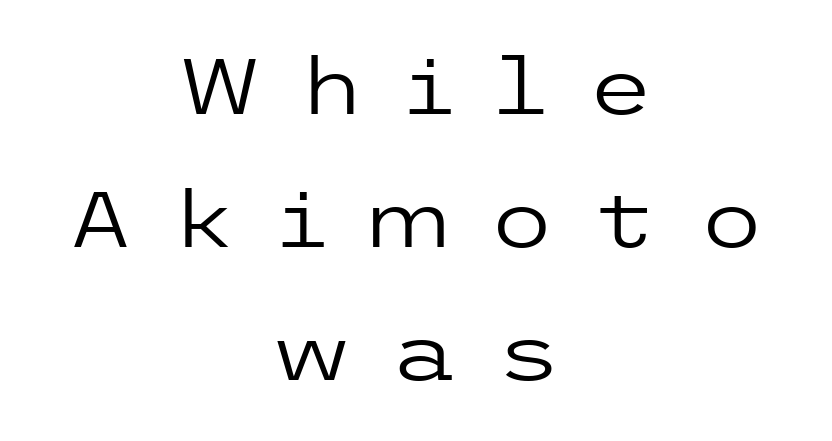
The image shows 77 px regular-weight, wide sans-serif type, upright; set centered, line spacing 1.73x, unusually wide letter spacing (+0.49 em), not underlined; low stroke contrast and a medium x-height.
